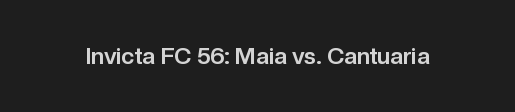
The image shows 23 px bold type, upright; set normal letter spacing, not underlined.
